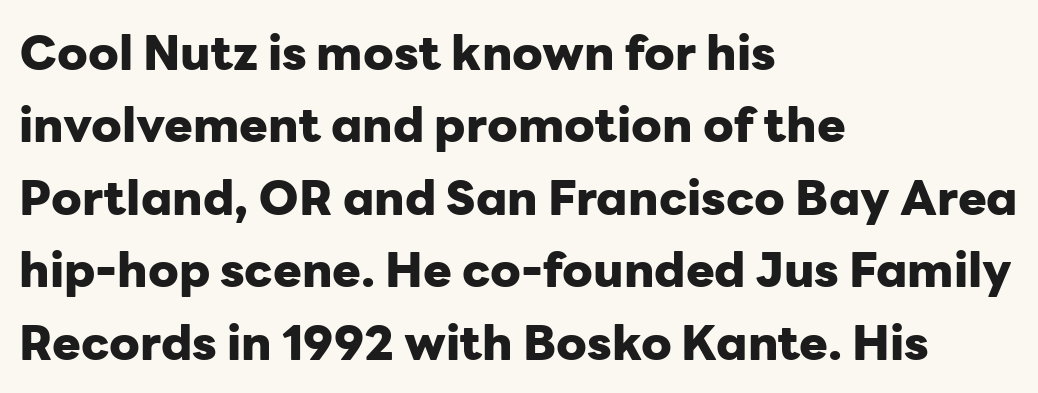
{"serif": "no", "italic": "no", "bold": "yes", "weight": "heavy", "width": "normal", "stroke_contrast": "low", "x_height": "medium", "monospaced": "no", "underline": "no", "align": "left", "line_spacing": "normal", "line_spacing_ratio": 1.51, "letter_spacing": "normal", "letter_spacing_em": 0.0, "glyph_px": 48}
